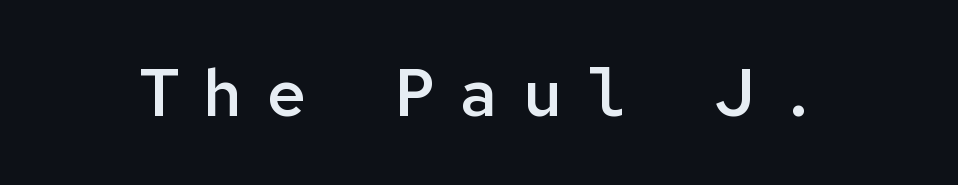
The image shows 66 px semibold sans-serif type, upright, monospaced; set unusually wide letter spacing (+0.37 em), not underlined; low stroke contrast and a medium x-height.
